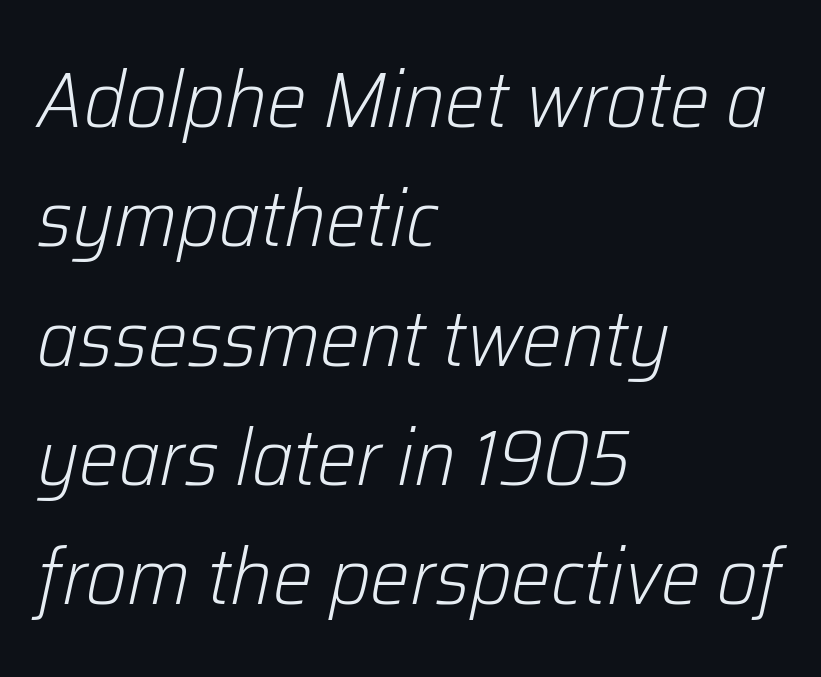
{"italic": "yes", "lean": "right", "slant_degrees": 12, "bold": "no", "weight": "light", "width": "normal", "stroke_contrast": "low", "x_height": "medium", "monospaced": "no", "underline": "no", "align": "left", "line_spacing": "normal", "line_spacing_ratio": 1.51, "letter_spacing": "normal", "letter_spacing_em": 0.0, "glyph_px": 79}
